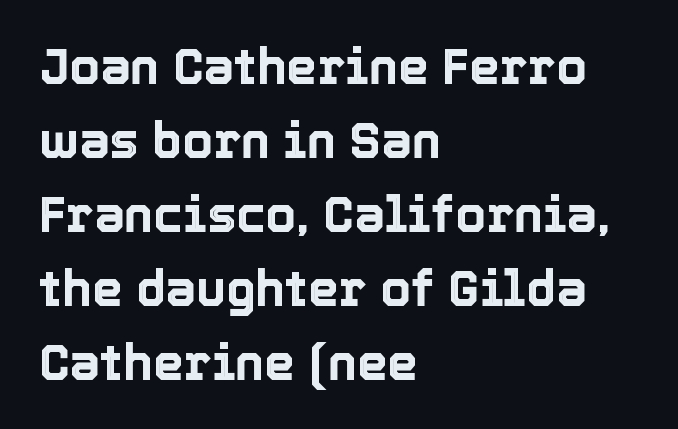
Q: Is the text italic (slanted)? A: No, it is upright.
Q: Is the text underlined? A: No.
Q: How is the paragraph aligned? A: Left-aligned.
Q: Is the spacing between letters normal or unusually wide? A: Normal.
Q: Is the spacing between lines tight, normal or loose? A: Normal.
Q: Width (condensed, normal, or wide)? A: Normal.
Q: x-height? A: Medium.
Q: Monospaced? A: No.
